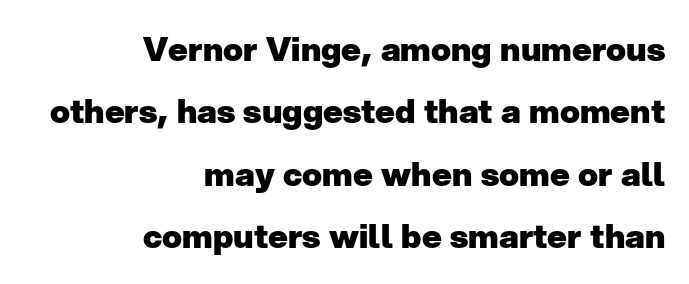
Q: Is the text bold? A: Yes.
Q: Is the text italic (slanted)? A: No, it is upright.
Q: Is the typeface a serif or a sans-serif typeface? A: Sans-serif.
Q: Is the text underlined? A: No.
Q: How is the paragraph aligned? A: Right-aligned.
Q: Is the spacing between letters normal or unusually wide? A: Normal.
Q: Width (condensed, normal, or wide)? A: Normal.
Q: Stroke contrast? A: Low.
Q: x-height? A: Medium.
Q: Monospaced? A: No.
